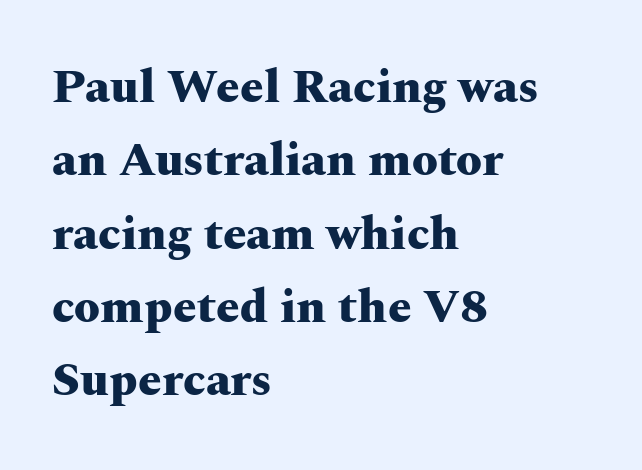
Does the copy run flush right? No — it runs flush left. This rendering employs a face with finishing strokes, i.e., a serif. A typesetter would call this proportional, since set widths differ per character. How heavy is the stroke? Heavy — this is a bold. The typography opts for an upright posture over an oblique one.
